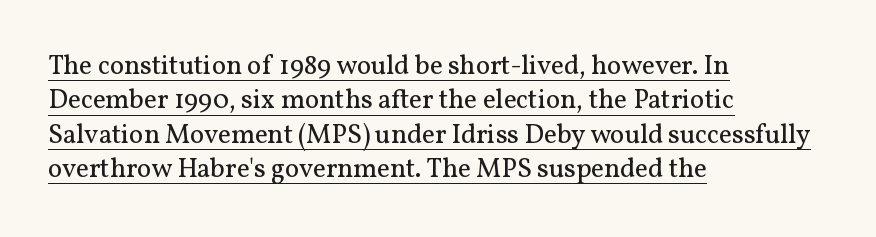
No italicization has been applied; the sample stays upright. This sample is left-justified, so line endings fall wherever the words run out. Whoever set this chose a conventional vertical rhythm. Weight class: somewhere from thin through regular.
